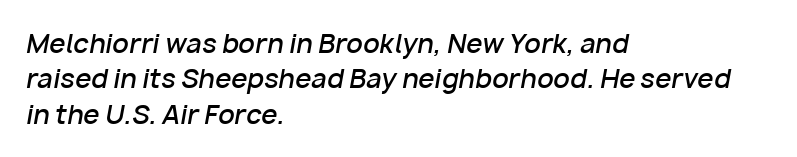
Decoration check: the copy has no underline. The paragraph shown leans on its left margin. How are the letters spaced? Ordinarily, with no added tracking. How heavy is the stroke? Medium-heavy — a semibold, shy of bold. Compared with typical paragraphs, the rows here are spaced about the same.
